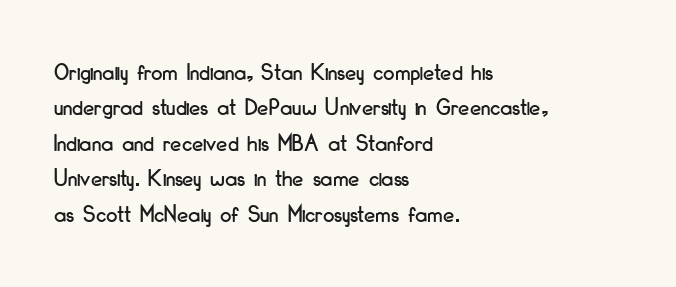
The line texture is even and compact thanks to regular tracking. Glance below the letters and you will spot only blank space. It's the straight-up-and-down kind of type. Each line starts at the same left margin while the right side varies. Reading down the column, the eye jumps a familiar distance to each next line.
